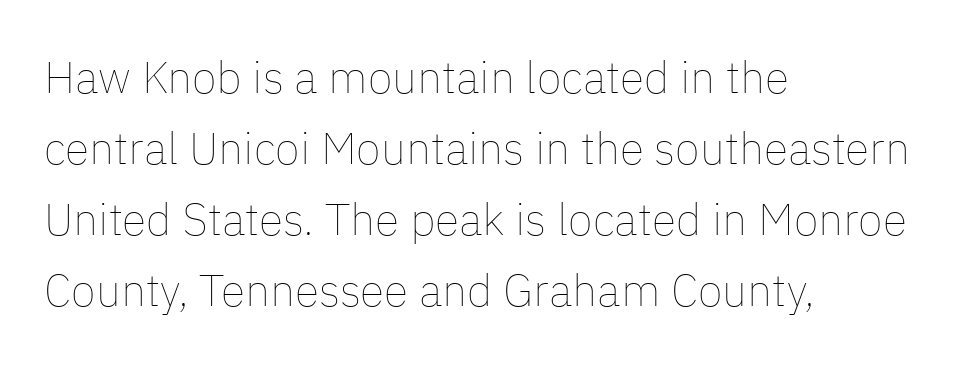
You could not count columns in this text — the font is proportionally spaced. Characters follow at the spacing the type designer built in. The specimen reads as upright at a glance. Whoever set this chose a conventional vertical rhythm. The face looks like a standard text weight, possibly lighter.
